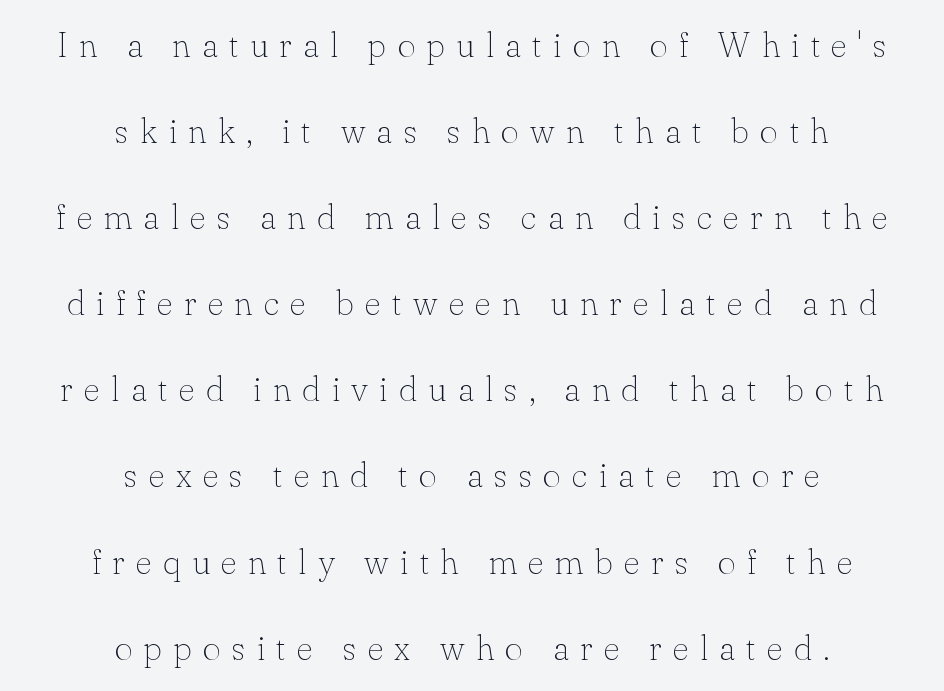
Is there any slant? The stems are plumb. The passage is arranged like a title page — every line centered. Words appear elongated and porous because spacing is wide. Regarding leading, the lines here are spaced well apart.
